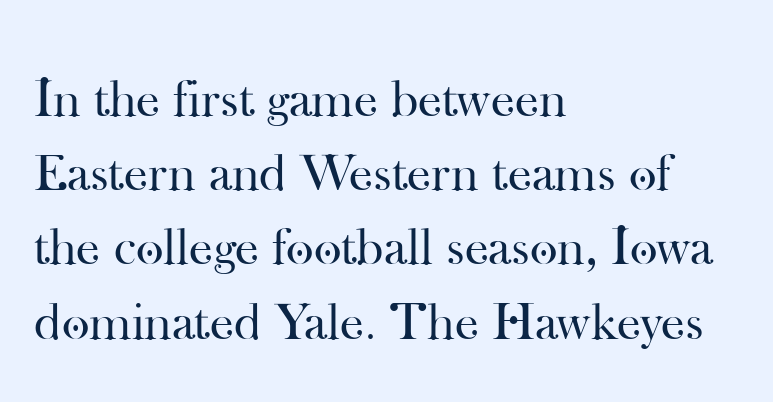
Students, observe: this is what conventionally led text looks like. Stroke terminals: seriffed. Varying glyph widths throughout — classic text-font behaviour. No extra ink here — the face is not bold. If you drew a line through each stem, it would be perfectly vertical. Left-aligned paragraph, ragged on the right.
